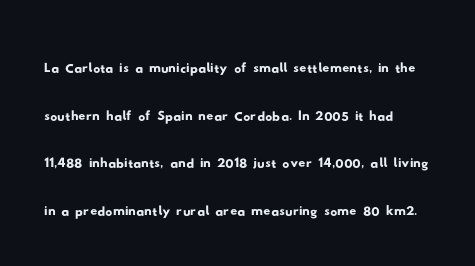
How would I describe the line gaps? Plain and ordinary. The rendering uses natural spacing where letterforms have individual widths. Inter-character spacing is left at the font's built-in metrics. The space beneath each line is pristine and unruled. Unlike a traditional serif, this face leaves its strokes unadorned.
